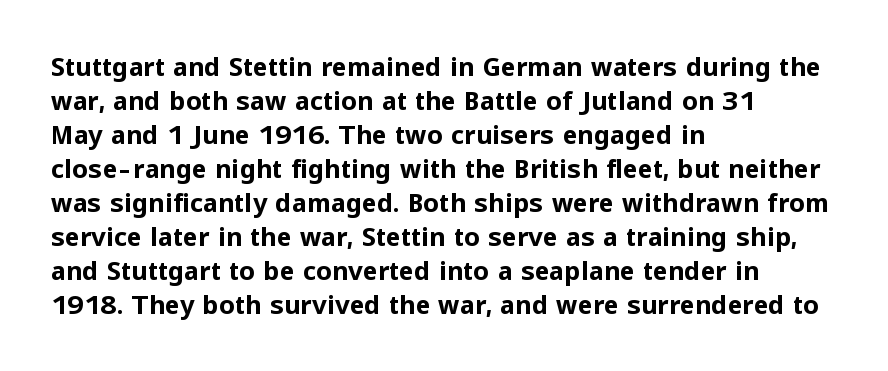
{"italic": "no", "bold": "yes", "underline": "no", "align": "left", "line_spacing": "normal", "line_spacing_ratio": 1.36, "letter_spacing": "normal", "letter_spacing_em": 0.0, "glyph_px": 25}
